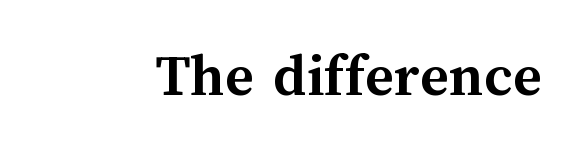
Q: Is the text bold? A: Yes.
Q: Is the text italic (slanted)? A: No, it is upright.
Q: Is the text underlined? A: No.
Q: Is the spacing between letters normal or unusually wide? A: Normal.
Q: Width (condensed, normal, or wide)? A: Normal.
Q: Stroke contrast? A: Medium.
Q: x-height? A: Medium.
Q: Monospaced? A: No.
